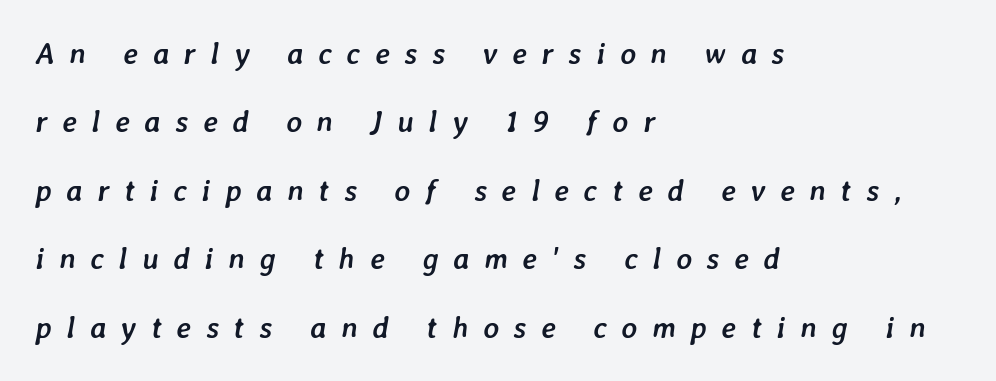
{"italic": "yes", "lean": "right", "slant_degrees": 7, "bold": "yes", "weight": "semibold", "width": "normal", "stroke_contrast": "low", "x_height": "medium", "monospaced": "no", "underline": "no", "align": "left", "line_spacing": "loose", "line_spacing_ratio": 2.28, "letter_spacing": "wide", "letter_spacing_em": 0.49, "glyph_px": 30}
